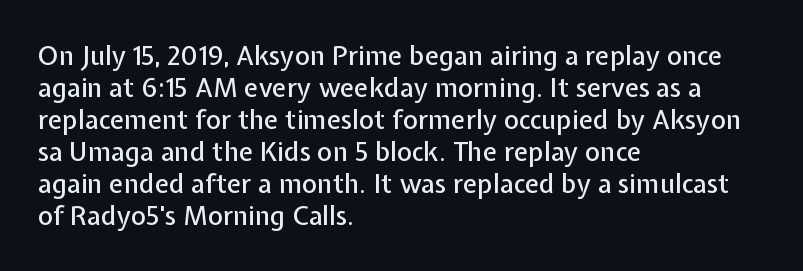
Standard letterfit; no display-style spreading of the glyphs. The string is rendered with underlining switched off. Compared with a centered layout, this one pins lines to the left instead. Vertical strokes here are truly vertical.
